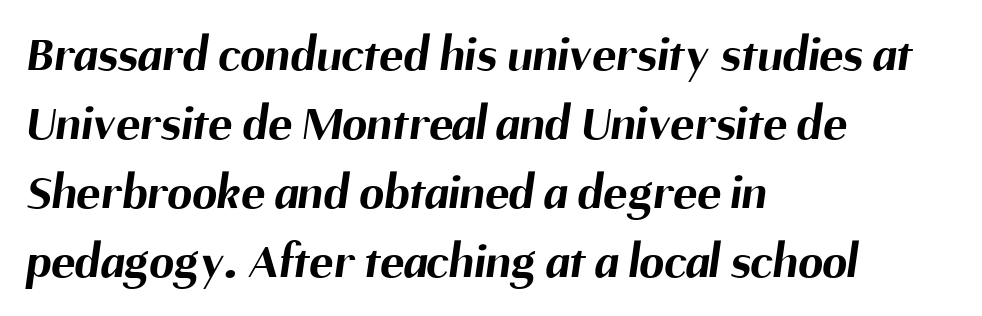
A typesetter would call this leading conventional body-copy spacing. Think of a printed novel: that variable character pitch is what you see here. The lines are quadded left. There is no visible air inserted between adjacent glyphs. Examine the stroke ends and you'll find no serifs.
